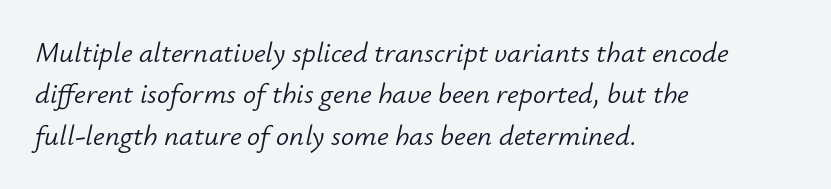
{"italic": "yes", "lean": "right", "slant_degrees": 12, "bold": "no", "weight": "light", "width": "normal", "stroke_contrast": "low", "x_height": "small", "monospaced": "no", "underline": "no", "align": "left", "line_spacing": "normal", "line_spacing_ratio": 1.43, "letter_spacing": "normal", "letter_spacing_em": 0.0, "glyph_px": 29}
